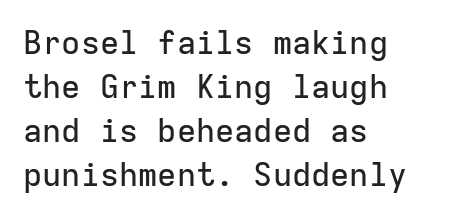
Q: Is the text italic (slanted)? A: No, it is upright.
Q: Is the typeface a serif or a sans-serif typeface? A: Sans-serif.
Q: Is the text underlined? A: No.
Q: How is the paragraph aligned? A: Left-aligned.
Q: Is the spacing between letters normal or unusually wide? A: Normal.
Q: Is the spacing between lines tight, normal or loose? A: Normal.
Q: Width (condensed, normal, or wide)? A: Normal.
Q: Stroke contrast? A: Low.
Q: x-height? A: Medium.
Q: Monospaced? A: Yes.
